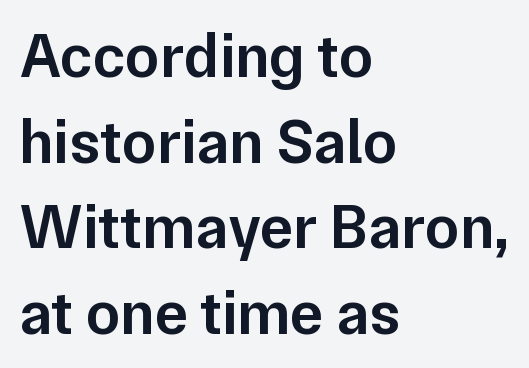
Q: Is the text bold? A: Semi-bold.
Q: Is the text italic (slanted)? A: No, it is upright.
Q: Is the typeface a serif or a sans-serif typeface? A: Sans-serif.
Q: Is the text underlined? A: No.
Q: How is the paragraph aligned? A: Left-aligned.
Q: Is the spacing between letters normal or unusually wide? A: Normal.
Q: Is the spacing between lines tight, normal or loose? A: Normal.
Q: Width (condensed, normal, or wide)? A: Normal.
Q: Stroke contrast? A: Low.
Q: x-height? A: Medium.
Q: Monospaced? A: No.
